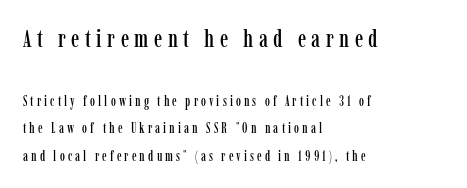
{"italic": "no", "underline": "no", "align": "left", "line_spacing": "loose", "line_spacing_ratio": 1.96, "letter_spacing": "wide", "letter_spacing_em": 0.22, "larger_block": "first", "size_ratio": 1.79, "glyph_px": 25}
